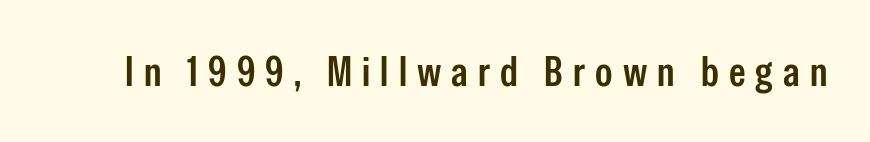
{"serif": "no", "italic": "no", "width": "condensed", "stroke_contrast": "low", "x_height": "medium", "monospaced": "no", "underline": "no", "letter_spacing": "wide", "letter_spacing_em": 0.24, "glyph_px": 42}
